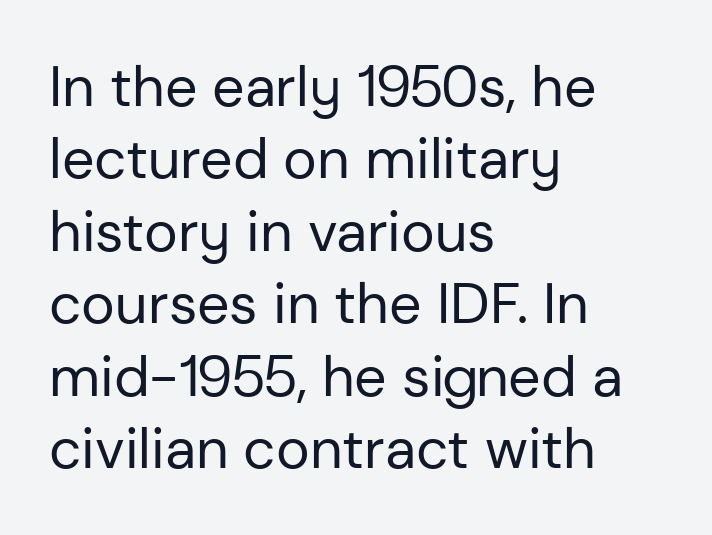
Q: Is the text bold? A: No.
Q: Is the text italic (slanted)? A: No, it is upright.
Q: Is the typeface a serif or a sans-serif typeface? A: Sans-serif.
Q: Is the text underlined? A: No.
Q: How is the paragraph aligned? A: Left-aligned.
Q: Is the spacing between letters normal or unusually wide? A: Normal.
Q: Is the spacing between lines tight, normal or loose? A: Normal.
Q: Width (condensed, normal, or wide)? A: Normal.
Q: Stroke contrast? A: Low.
Q: x-height? A: Medium.
Q: Monospaced? A: No.
